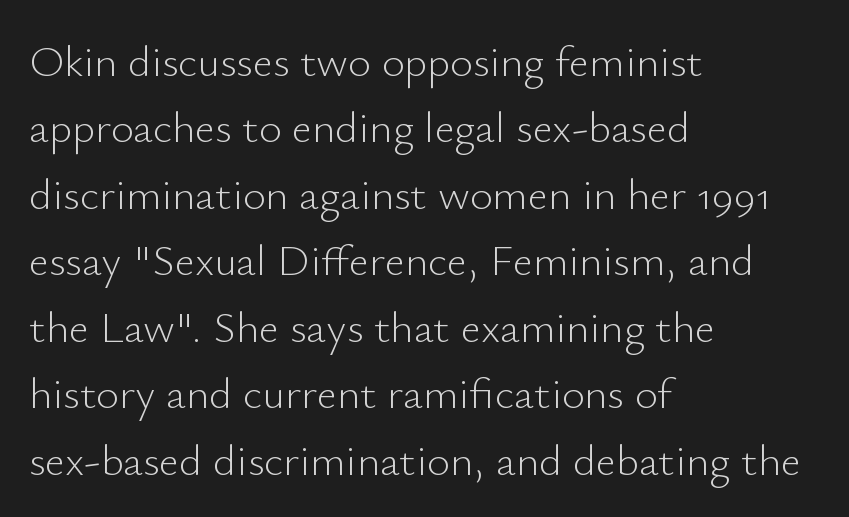
Is this a fixed-width face? No — the glyphs have proportional, varying widths. Evenly set lines give the paragraph a standard silhouette. Vertical strokes here are truly vertical. The passage is arranged the way most books set body copy — flush left.
